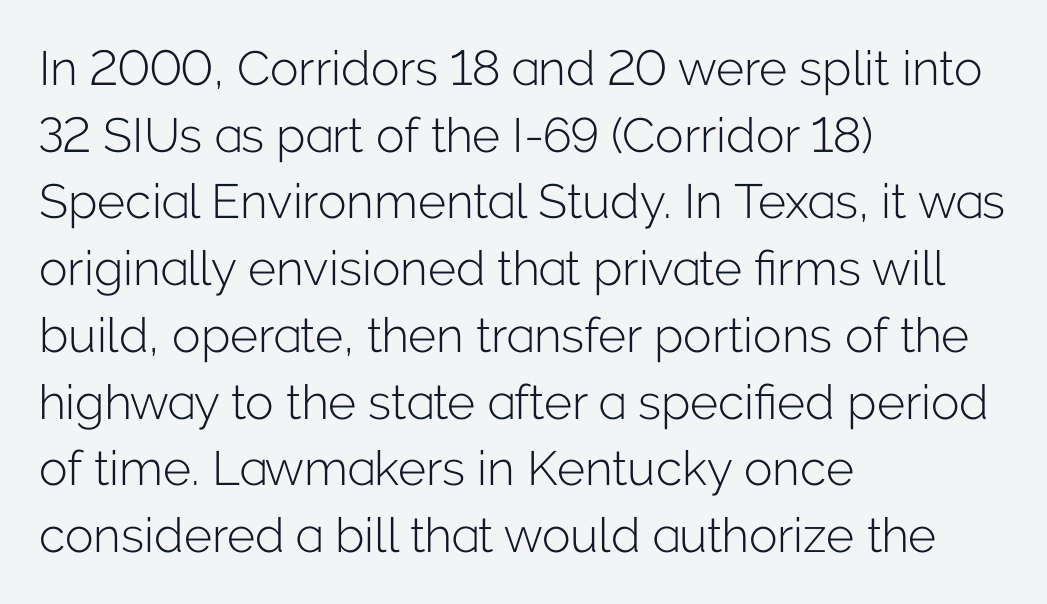
The image shows 48 px light sans-serif type, upright; set left-aligned, normal line spacing (1.39x), normal letter spacing, not underlined; low stroke contrast and a medium x-height.
